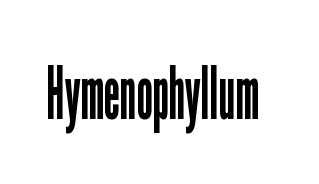
The image shows 74 px regular-weight, condensed sans-serif type, upright; set normal letter spacing, not underlined; low stroke contrast and a medium x-height.
